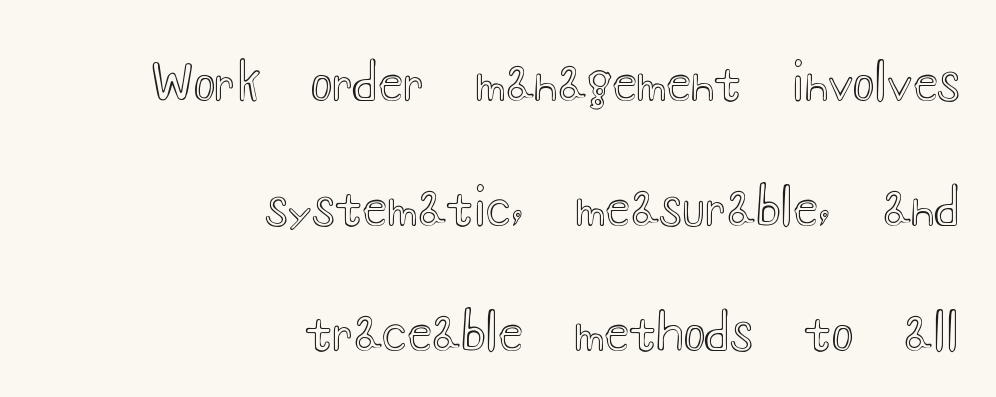
{"italic": "no", "width": "wide", "x_height": "small", "monospaced": "no", "underline": "no", "align": "right", "line_spacing": "loose", "line_spacing_ratio": 2.45, "letter_spacing": "normal", "letter_spacing_em": 0.0, "glyph_px": 51}
